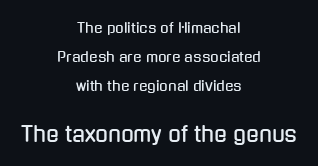
Has an underline been added? It has not. Does extra space separate the letters? No, they use regular spacing. The later block is typeset at a bigger size than the earlier block. Both edges are ragged and mirror each other, which tells us the setting is centered.
